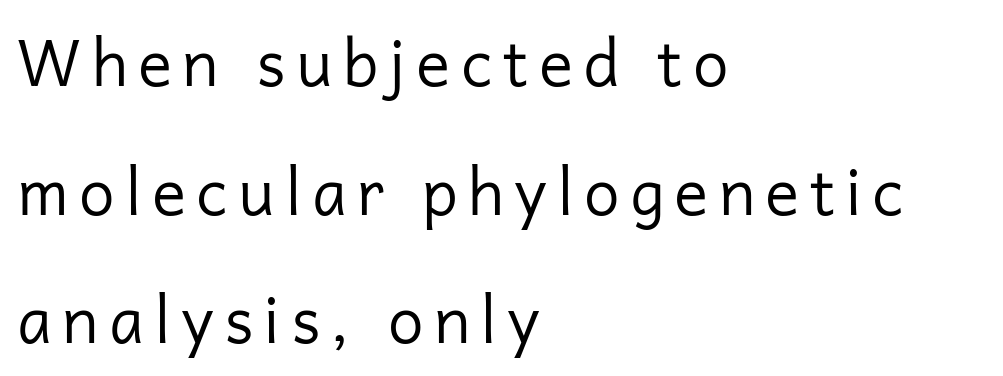
{"serif": "no", "italic": "no", "bold": "no", "weight": "regular", "width": "normal", "stroke_contrast": "low", "x_height": "medium", "monospaced": "no", "underline": "no", "align": "left", "line_spacing": "loose", "line_spacing_ratio": 2.01, "glyph_px": 64}
